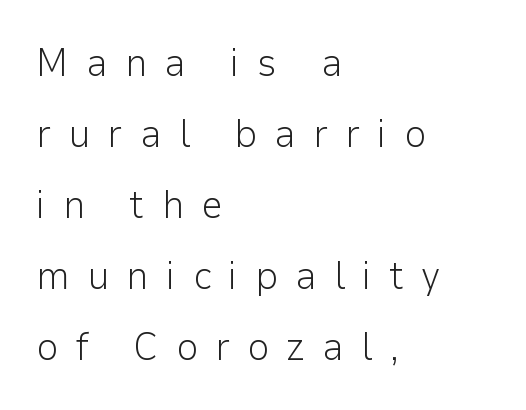
Q: Is the text bold? A: No.
Q: Is the text italic (slanted)? A: No, it is upright.
Q: Is the typeface a serif or a sans-serif typeface? A: Sans-serif.
Q: Is the text underlined? A: No.
Q: How is the paragraph aligned? A: Left-aligned.
Q: Is the spacing between letters normal or unusually wide? A: Unusually wide.
Q: Width (condensed, normal, or wide)? A: Normal.
Q: Stroke contrast? A: Low.
Q: x-height? A: Medium.
Q: Monospaced? A: No.
